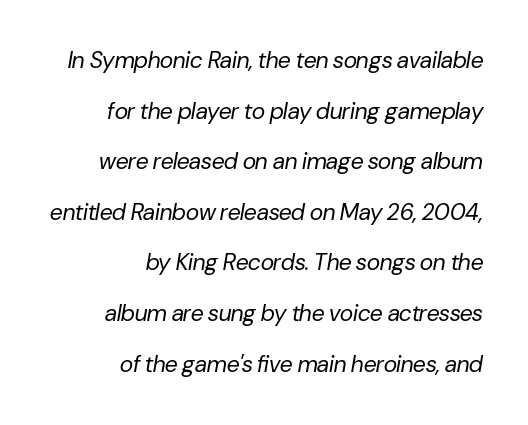
{"italic": "yes", "lean": "right", "slant_degrees": 10, "bold": "no", "underline": "no", "align": "right", "line_spacing": "loose", "line_spacing_ratio": 2.2, "letter_spacing": "normal", "letter_spacing_em": 0.0, "glyph_px": 23}
